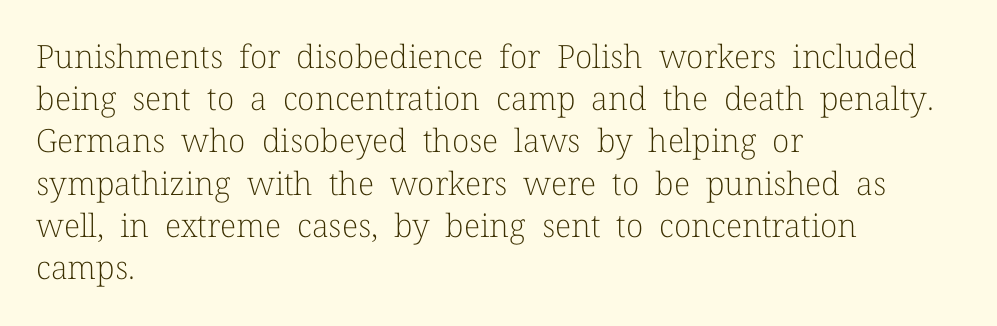
Nope, not italic — everything's standing straight. Characters follow at the spacing the type designer built in. To sum up the face: it has serifs. Heaviness? Minimal to ordinary, like unemphasized prose.
